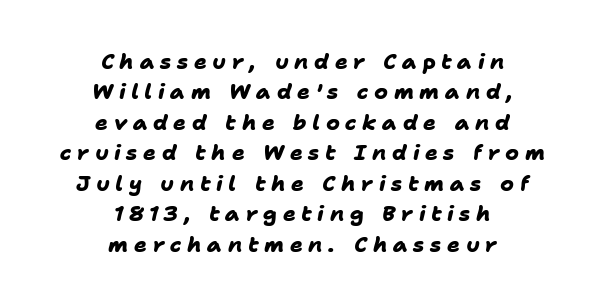
{"bold": "yes", "underline": "no", "align": "center", "line_spacing": "normal", "line_spacing_ratio": 1.45, "letter_spacing": "wide", "letter_spacing_em": 0.27, "glyph_px": 21}
